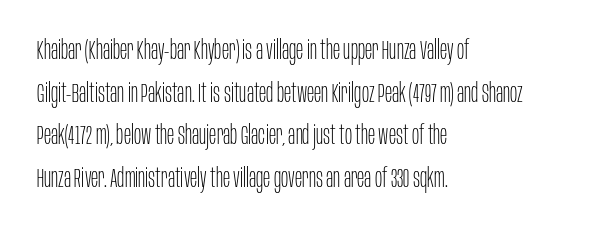
The image shows 27 px text type, upright; set left-aligned, normal line spacing (1.58x), normal letter spacing, not underlined.
